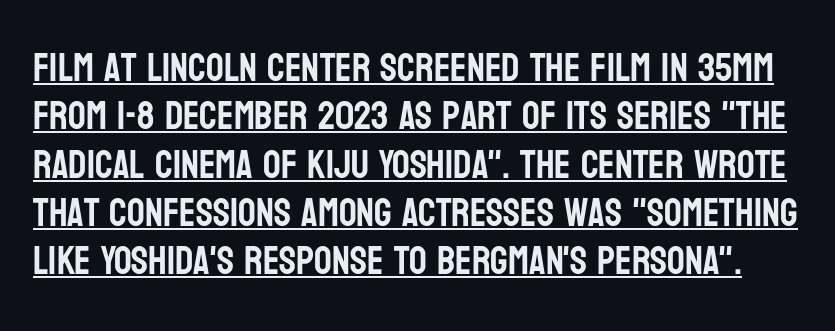
{"serif": "no", "italic": "no", "width": "condensed", "stroke_contrast": "low", "x_height": "large", "monospaced": "no", "underline": "yes", "line_spacing_ratio": 1.24, "letter_spacing": "normal", "letter_spacing_em": 0.0, "glyph_px": 39}
